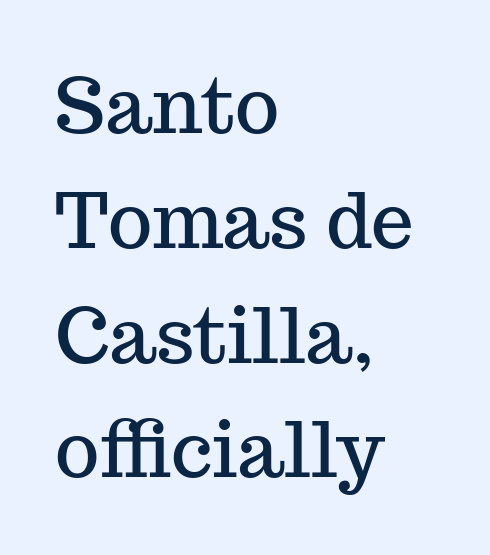
How are the letters spaced? Ordinarily, with no added tracking. Quick note: not italic, upright. This sample has the flowing, uneven cadence of proportional lettering. Leading matches the norm, producing a regular column. Does the copy run flush right? No — it runs flush left. Bare-footed words on every line.
